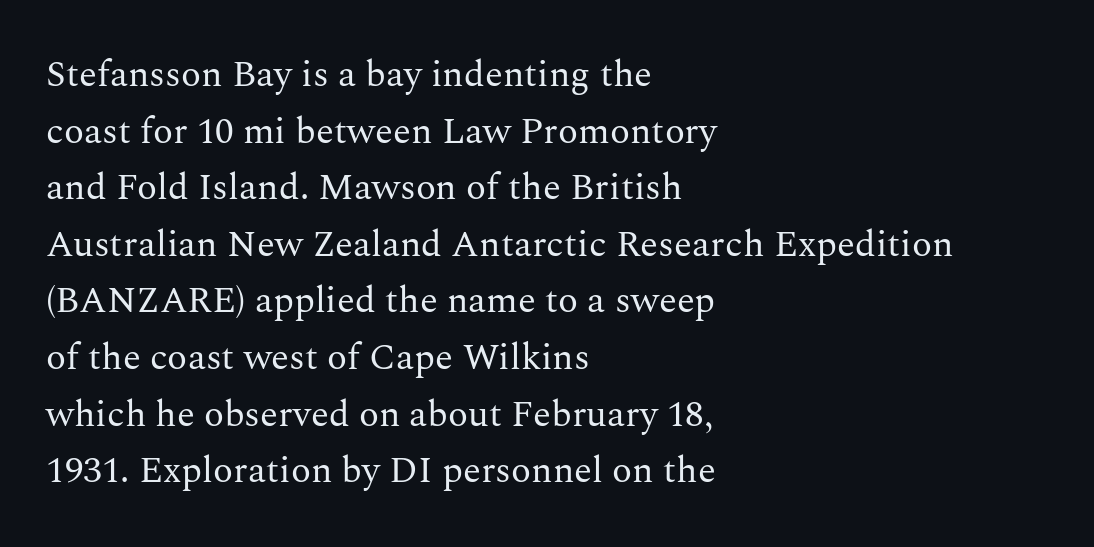
{"serif": "yes", "italic": "no", "bold": "no", "weight": "regular", "width": "normal", "stroke_contrast": "medium", "x_height": "medium", "monospaced": "no", "underline": "no", "align": "left", "line_spacing": "normal", "line_spacing_ratio": 1.53, "letter_spacing": "normal", "letter_spacing_em": 0.0, "glyph_px": 37}
